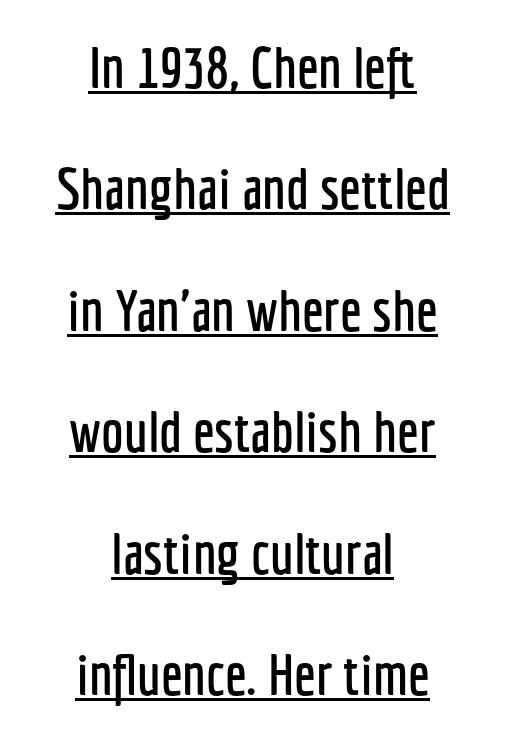
{"serif": "no", "italic": "no", "width": "condensed", "stroke_contrast": "low", "x_height": "medium", "monospaced": "no", "underline": "yes", "align": "center", "line_spacing": "loose", "line_spacing_ratio": 2.13, "letter_spacing": "normal", "letter_spacing_em": 0.0, "glyph_px": 57}
